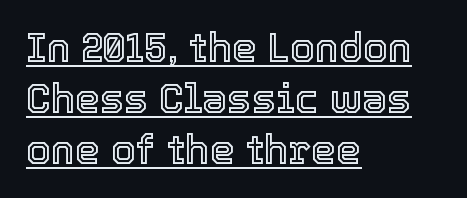
Spacing verdict: proportional, widths tailored to each character. Is the letter spacing exaggerated? No — it looks like the ordinary default. Line beginnings align vertically; line endings do not. The lettering stays uniformly vertical, giving the passage a roman look.
